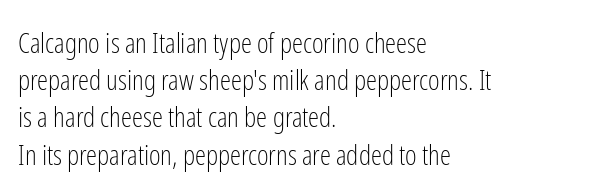
Q: Is the text bold? A: No.
Q: Is the text italic (slanted)? A: No, it is upright.
Q: Is the typeface a serif or a sans-serif typeface? A: Sans-serif.
Q: Is the text underlined? A: No.
Q: How is the paragraph aligned? A: Left-aligned.
Q: Is the spacing between letters normal or unusually wide? A: Normal.
Q: Is the spacing between lines tight, normal or loose? A: Normal.
Q: Width (condensed, normal, or wide)? A: Condensed.
Q: Stroke contrast? A: Low.
Q: x-height? A: Medium.
Q: Monospaced? A: No.
